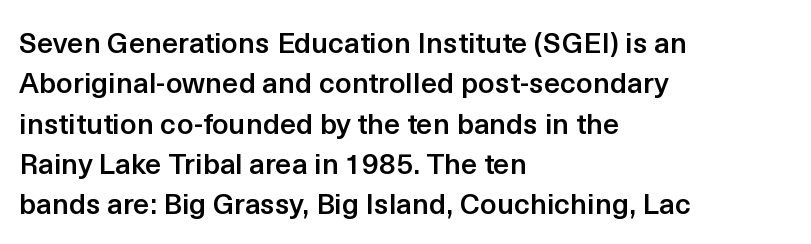
The image shows 29 px semibold sans-serif type, upright; set left-aligned, normal line spacing (1.39x), normal letter spacing, not underlined; a medium x-height.
